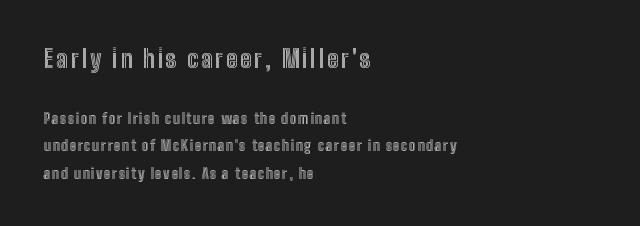
The image shows 24 px text type, upright; set left-aligned, loose line spacing (1.95x), not underlined; the first (top) block is 1.71x larger.
